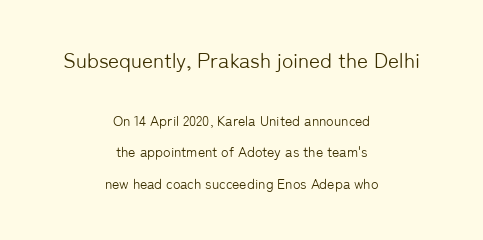
The area under the type is left untouched. The rendering keeps characters at their native spacing. Typeset on center — no edge is straight. The leading is generous, giving the passage an open texture. Is this a heavy cut? Hardly; it is regular or lighter.
